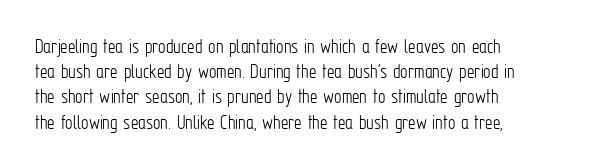
{"italic": "no", "bold": "no", "underline": "no", "align": "left", "line_spacing_ratio": 1.2, "letter_spacing": "normal", "letter_spacing_em": 0.0, "glyph_px": 21}
